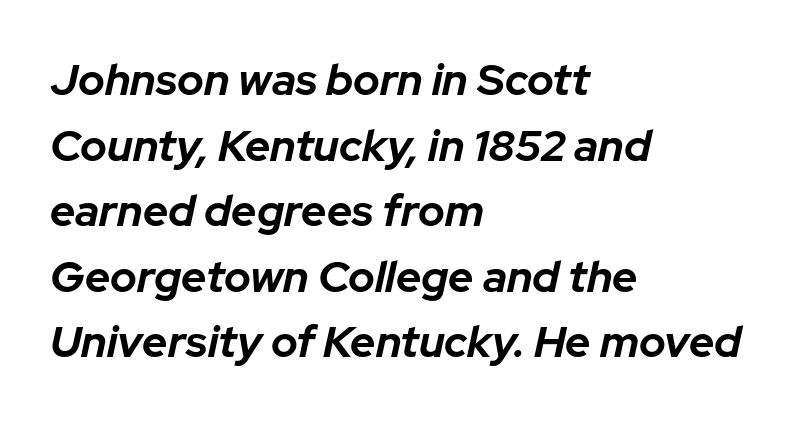
The paragraph has a hard left edge and a soft right edge. Letter spacing: default. Typesetter's note: full bold, strokes at maximum text heaviness. Plain, unruled lines of type. Here the designer chose a conventional face with non-uniform glyph widths.
